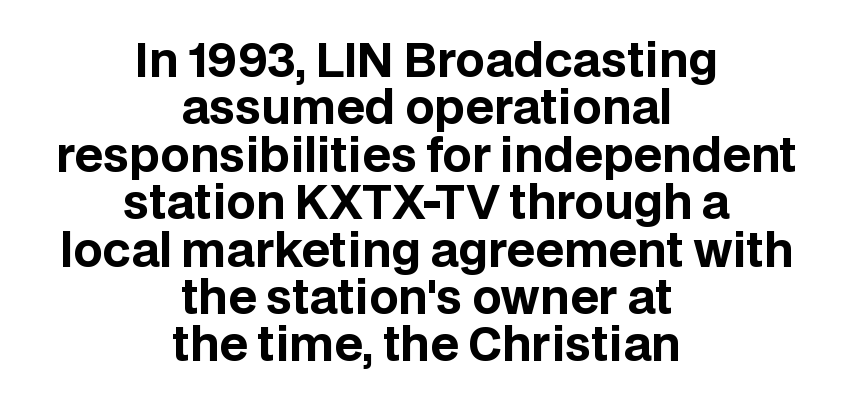
Q: Is the text bold? A: Yes.
Q: Is the text italic (slanted)? A: No, it is upright.
Q: Is the typeface a serif or a sans-serif typeface? A: Sans-serif.
Q: Is the text underlined? A: No.
Q: How is the paragraph aligned? A: Centered.
Q: Is the spacing between letters normal or unusually wide? A: Normal.
Q: Is the spacing between lines tight, normal or loose? A: Tight.
Q: Width (condensed, normal, or wide)? A: Normal.
Q: Stroke contrast? A: Low.
Q: x-height? A: Large.
Q: Monospaced? A: No.
